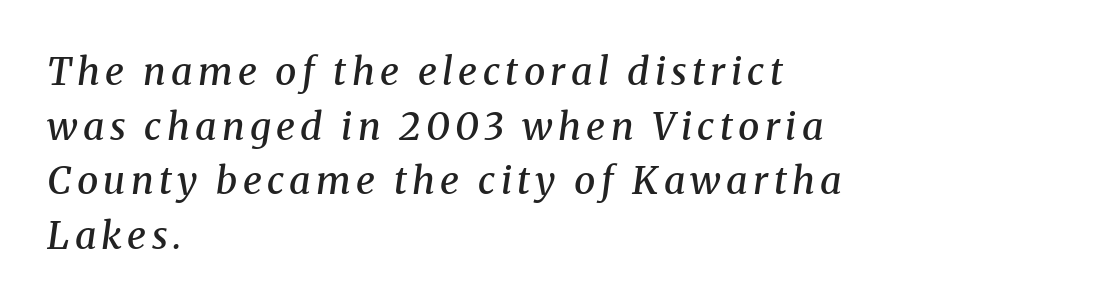
{"serif": "yes", "italic": "yes", "lean": "right", "slant_degrees": 8, "bold": "semi", "weight": "semibold", "width": "normal", "stroke_contrast": "medium", "x_height": "medium", "monospaced": "no", "underline": "no", "align": "left", "line_spacing": "normal", "line_spacing_ratio": 1.44, "glyph_px": 38}
